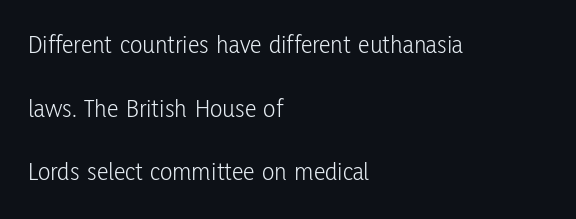
Compared with a centered layout, this one pins lines to the left instead. The baseline area is clear. The font sits on the lighter half of the weight spectrum, regular included. Does the lettering tilt? It doesn't — this is upright.
